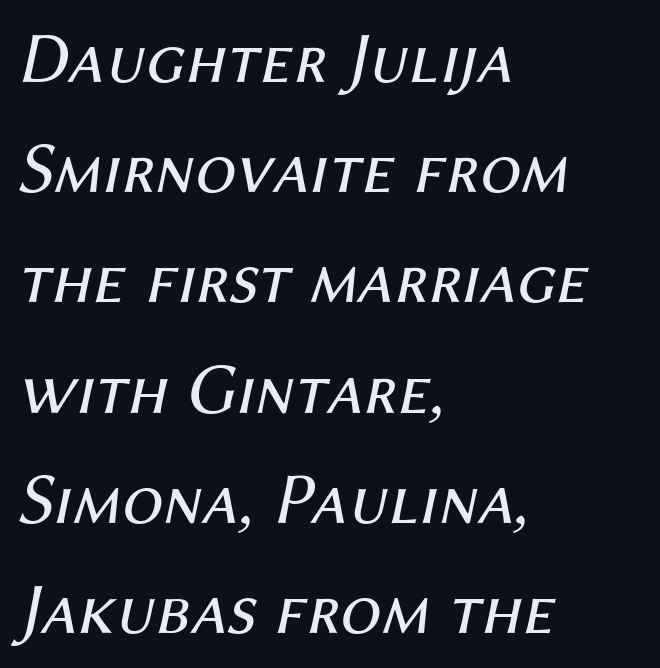
The image shows 73 px regular-weight type, italic (leaning right); set left-aligned, normal line spacing (1.51x), normal letter spacing, not underlined; medium stroke contrast and a medium x-height.
